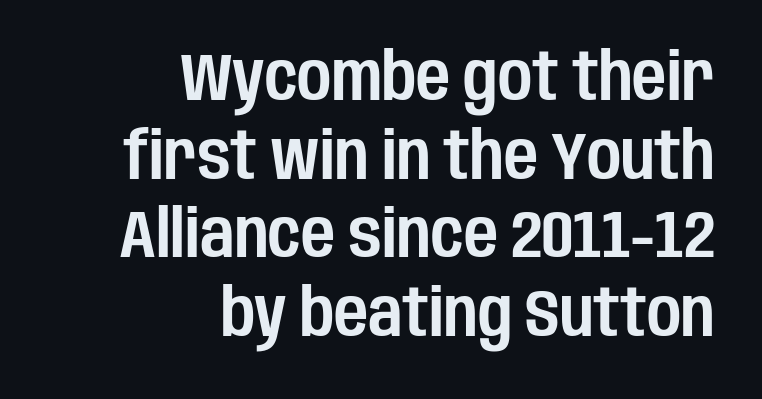
{"serif": "no", "italic": "no", "width": "condensed", "stroke_contrast": "low", "x_height": "large", "monospaced": "no", "underline": "no", "align": "right", "line_spacing_ratio": 1.19, "letter_spacing": "normal", "letter_spacing_em": 0.0, "glyph_px": 66}
